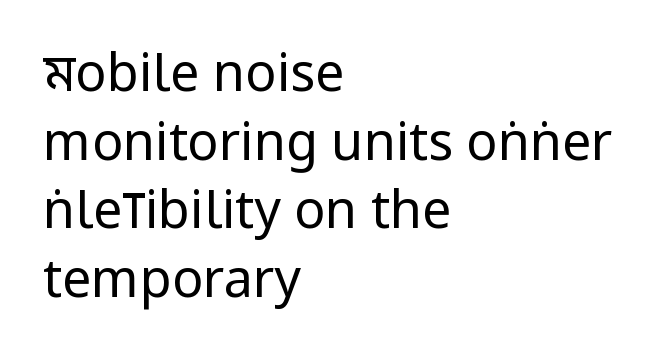
Q: Is the text bold? A: No.
Q: Is the text italic (slanted)? A: No, it is upright.
Q: Is the typeface a serif or a sans-serif typeface? A: Sans-serif.
Q: Is the text underlined? A: No.
Q: How is the paragraph aligned? A: Left-aligned.
Q: Is the spacing between letters normal or unusually wide? A: Normal.
Q: Is the spacing between lines tight, normal or loose? A: Normal.
Q: Width (condensed, normal, or wide)? A: Condensed.
Q: Stroke contrast? A: Low.
